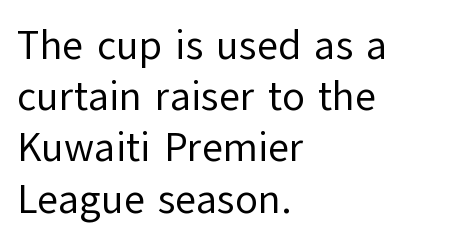
Q: Is the text bold? A: No.
Q: Is the text italic (slanted)? A: No, it is upright.
Q: Is the typeface a serif or a sans-serif typeface? A: Sans-serif.
Q: Is the text underlined? A: No.
Q: How is the paragraph aligned? A: Left-aligned.
Q: Is the spacing between letters normal or unusually wide? A: Normal.
Q: Is the spacing between lines tight, normal or loose? A: Normal.
Q: Width (condensed, normal, or wide)? A: Normal.
Q: Stroke contrast? A: Low.
Q: x-height? A: Medium.
Q: Monospaced? A: No.
